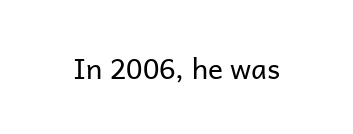
Q: Is the text bold? A: No.
Q: Is the text italic (slanted)? A: No, it is upright.
Q: Is the typeface a serif or a sans-serif typeface? A: Sans-serif.
Q: Is the text underlined? A: No.
Q: Is the spacing between letters normal or unusually wide? A: Normal.
Q: Width (condensed, normal, or wide)? A: Normal.
Q: Stroke contrast? A: Low.
Q: x-height? A: Medium.
Q: Monospaced? A: No.
